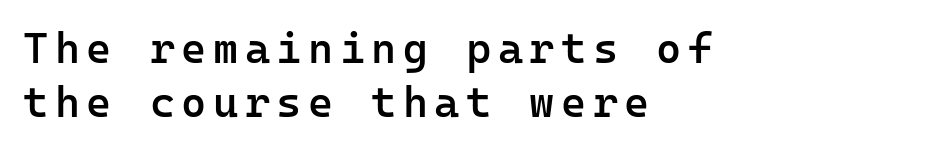
{"serif": "no", "italic": "no", "bold": "semi", "weight": "semibold", "width": "normal", "stroke_contrast": "low", "x_height": "medium", "monospaced": "yes", "underline": "no", "align": "left", "line_spacing": "normal", "line_spacing_ratio": 1.26, "glyph_px": 43}
